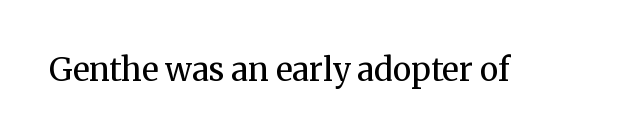
Has an underline been added? It has not. This sample has the flowing, uneven cadence of proportional lettering. No italicization has been applied; the sample stays upright. Serif or sans? Serif — the stroke terminals have little feet. Ink coverage per letter is moderate at most. How are the letters spaced? Ordinarily, with no added tracking.
